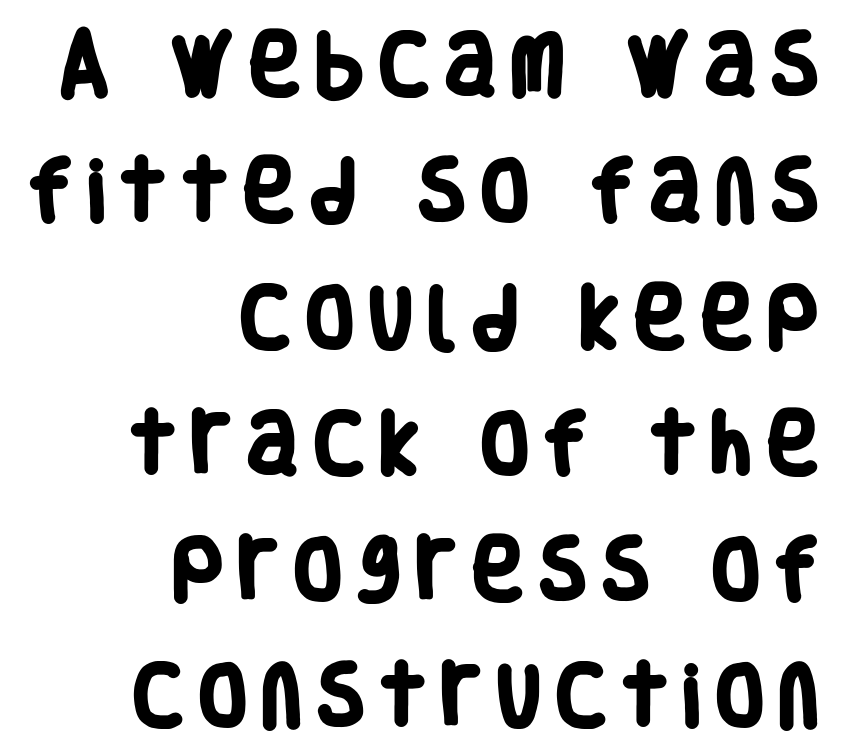
The image shows 69 px heavy, condensed sans-serif type; set right-aligned, line spacing 1.83x, unusually wide letter spacing (+0.23 em), not underlined; low stroke contrast and a large x-height.
